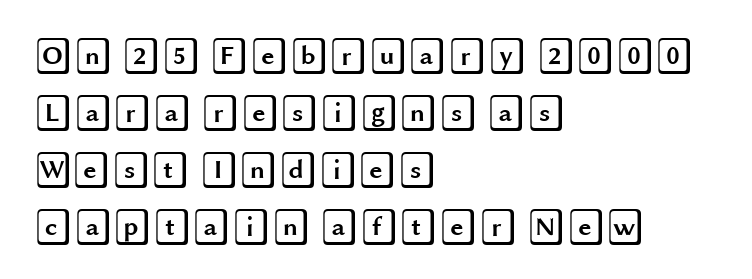
{"italic": "no", "width": "wide", "x_height": "large", "underline": "no", "align": "left", "line_spacing": "normal", "line_spacing_ratio": 1.58, "letter_spacing": "normal", "letter_spacing_em": 0.0, "glyph_px": 36}
